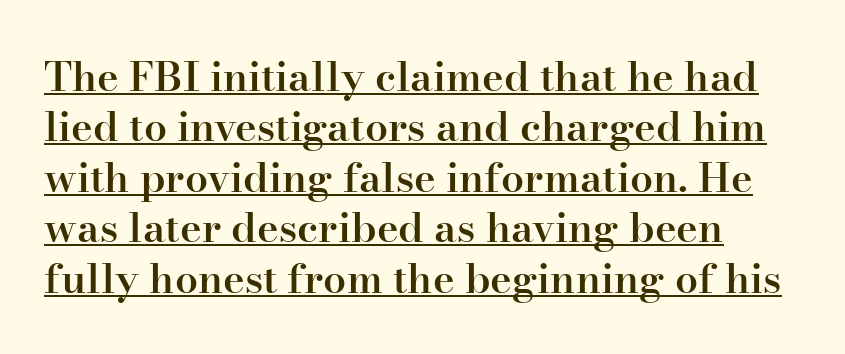
{"serif": "yes", "italic": "no", "bold": "semi", "weight": "semibold", "width": "normal", "stroke_contrast": "high", "x_height": "small", "monospaced": "no", "underline": "yes", "align": "left", "line_spacing_ratio": 1.23, "letter_spacing": "normal", "letter_spacing_em": 0.0, "glyph_px": 41}
